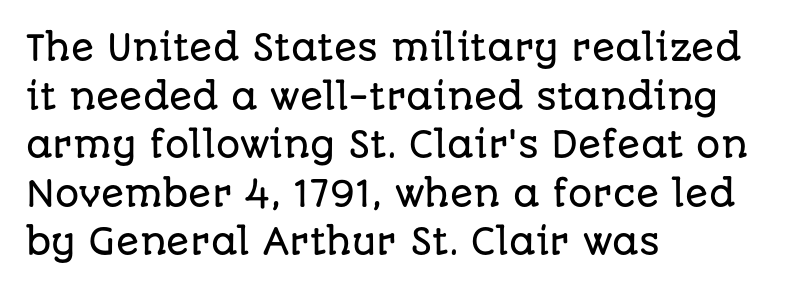
Q: Is the text italic (slanted)? A: No, it is upright.
Q: Is the typeface a serif or a sans-serif typeface? A: Sans-serif.
Q: Is the text underlined? A: No.
Q: How is the paragraph aligned? A: Left-aligned.
Q: Is the spacing between letters normal or unusually wide? A: Normal.
Q: Is the spacing between lines tight, normal or loose? A: Normal.
Q: Width (condensed, normal, or wide)? A: Normal.
Q: Stroke contrast? A: Low.
Q: x-height? A: Large.
Q: Monospaced? A: No.
